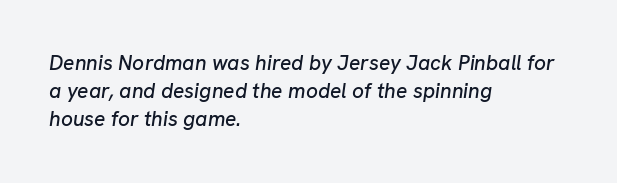
One glance says typical: line gaps are just what's usual. This sample is left-justified, so line endings fall wherever the words run out. Rendered with sloped, italic letterforms. The area under the type is left untouched.
